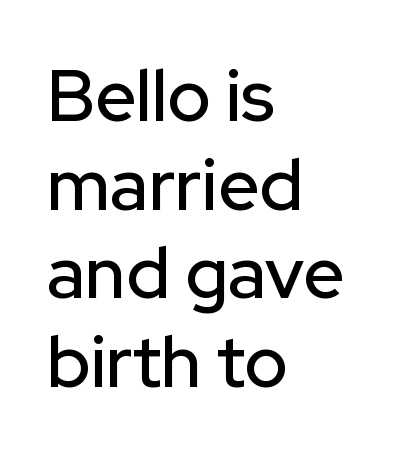
{"serif": "no", "italic": "no", "width": "normal", "stroke_contrast": "low", "x_height": "medium", "monospaced": "no", "underline": "no", "align": "left", "line_spacing_ratio": 1.23, "letter_spacing": "normal", "letter_spacing_em": 0.0, "glyph_px": 72}
